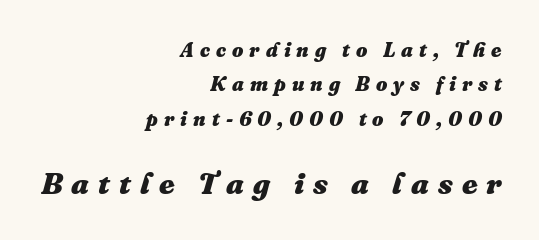
{"italic": "yes", "lean": "right", "slant_degrees": 16, "bold": "yes", "weight": "heavy", "width": "normal", "stroke_contrast": "medium", "x_height": "medium", "monospaced": "no", "underline": "no", "align": "right", "line_spacing_ratio": 1.72, "letter_spacing": "wide", "letter_spacing_em": 0.3, "larger_block": "second", "size_ratio": 1.5, "glyph_px": 30}
